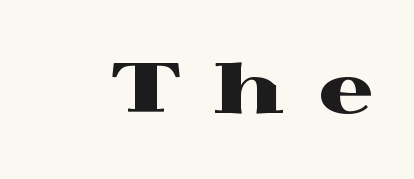
Posture: straight, roman, zero tilt. These lines are composed in type with serifs. Bare-footed words on every line. Tracking value appears strongly positive — letters spread wide. Here the designer chose a conventional face with non-uniform glyph widths.
